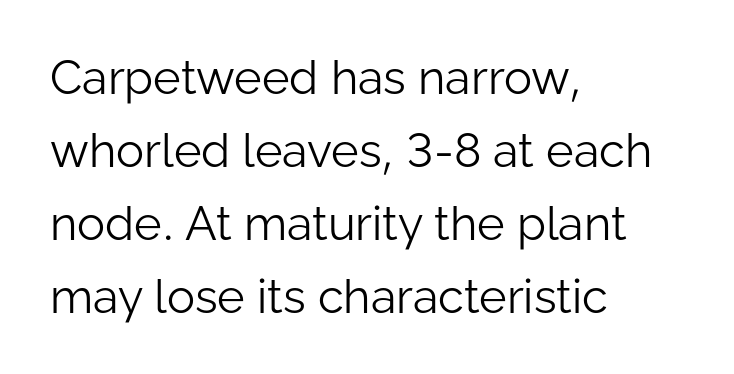
The image shows 47 px light sans-serif type, upright; set left-aligned, normal line spacing (1.55x), normal letter spacing, not underlined; low stroke contrast and a medium x-height.
